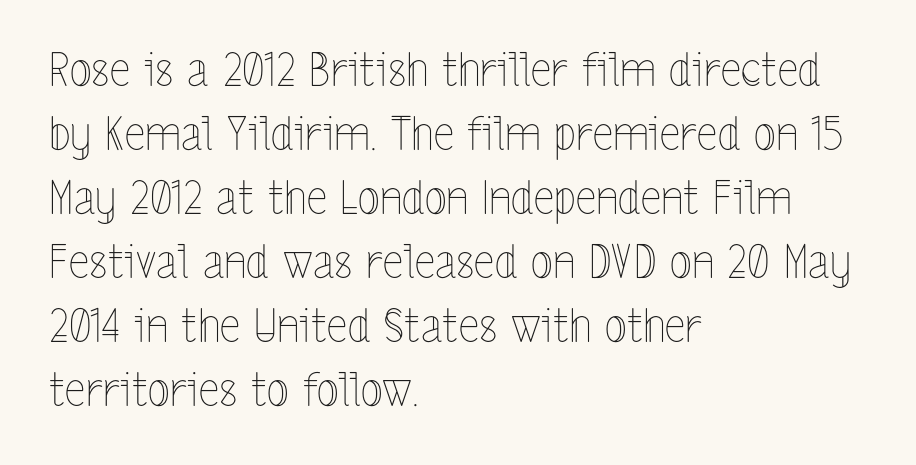
Q: Is the text bold? A: No.
Q: Is the text italic (slanted)? A: No, it is upright.
Q: Is the text underlined? A: No.
Q: How is the paragraph aligned? A: Left-aligned.
Q: Is the spacing between letters normal or unusually wide? A: Normal.
Q: Is the spacing between lines tight, normal or loose? A: Normal.
Q: Width (condensed, normal, or wide)? A: Condensed.
Q: x-height? A: Medium.
Q: Monospaced? A: No.
